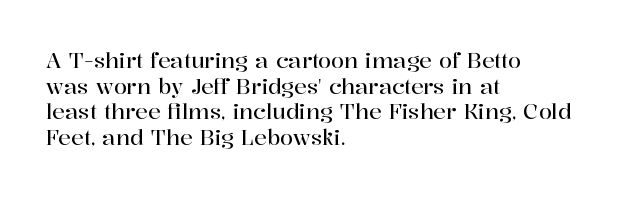
Line beginnings align vertically; line endings do not. Posture: vertical. A typesetter would call this zero additional tracking. The baseline area is clear.
